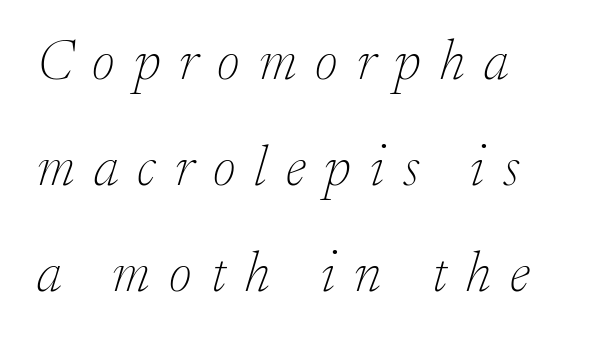
Q: Is the text bold? A: No.
Q: Is the text italic (slanted)? A: Yes, it leans right by about 17 degrees.
Q: Is the typeface a serif or a sans-serif typeface? A: Serif.
Q: Is the text underlined? A: No.
Q: How is the paragraph aligned? A: Left-aligned.
Q: Is the spacing between letters normal or unusually wide? A: Unusually wide.
Q: Width (condensed, normal, or wide)? A: Normal.
Q: Stroke contrast? A: Low.
Q: x-height? A: Small.
Q: Monospaced? A: No.
